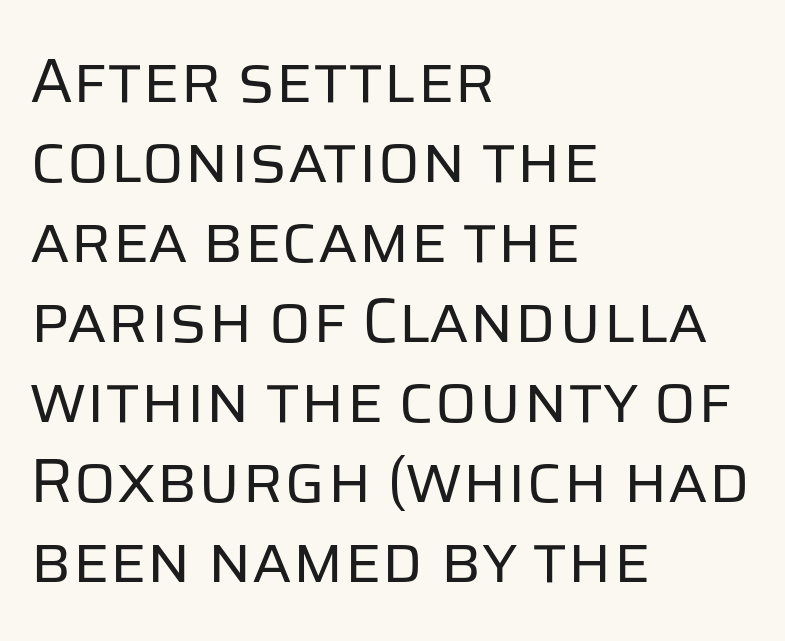
{"serif": "no", "italic": "no", "bold": "no", "weight": "regular", "width": "normal", "stroke_contrast": "low", "x_height": "large", "monospaced": "no", "underline": "no", "align": "left", "line_spacing": "normal", "line_spacing_ratio": 1.27, "letter_spacing": "normal", "letter_spacing_em": 0.0, "glyph_px": 63}
